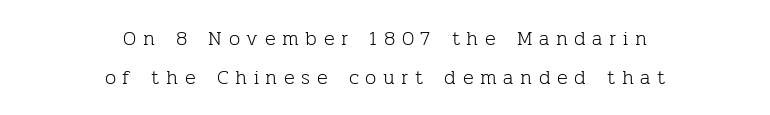
{"italic": "no", "bold": "no", "underline": "no", "align": "center", "line_spacing": "loose", "line_spacing_ratio": 1.93, "letter_spacing": "wide", "letter_spacing_em": 0.33, "glyph_px": 20}
